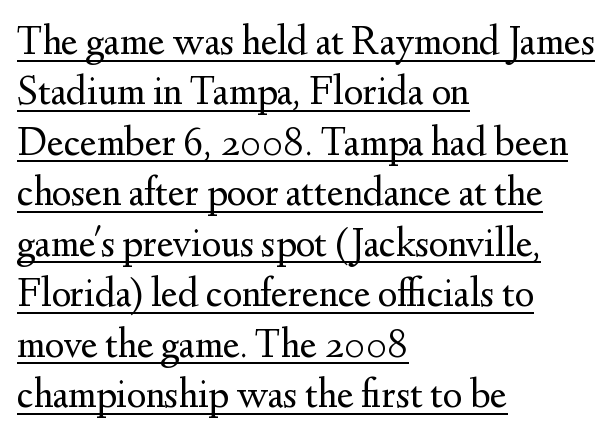
Q: Is the text bold? A: No.
Q: Is the text italic (slanted)? A: No, it is upright.
Q: Is the typeface a serif or a sans-serif typeface? A: Serif.
Q: Is the text underlined? A: Yes.
Q: How is the paragraph aligned? A: Left-aligned.
Q: Is the spacing between letters normal or unusually wide? A: Normal.
Q: Width (condensed, normal, or wide)? A: Normal.
Q: Stroke contrast? A: Medium.
Q: x-height? A: Small.
Q: Monospaced? A: No.
